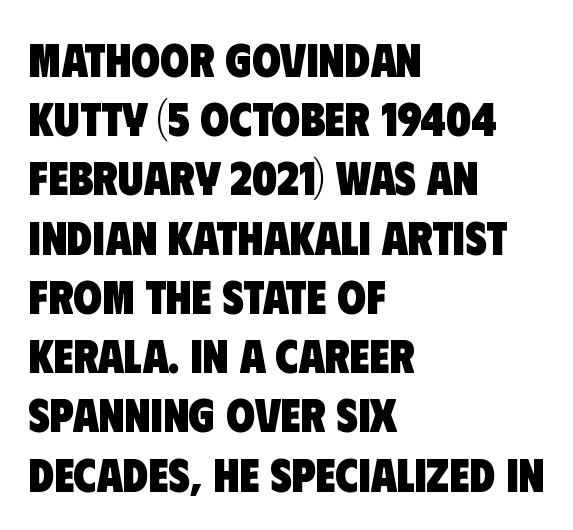
The image shows 47 px heavy, condensed sans-serif type; set left-aligned, normal line spacing (1.26x), normal letter spacing, not underlined; low stroke contrast and a large x-height.
